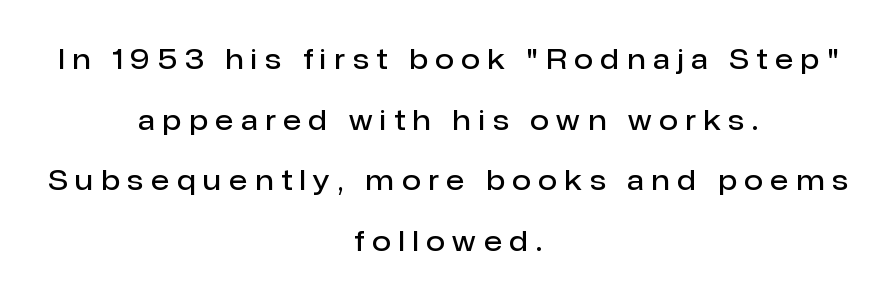
The image shows 27 px text type, upright; set centered, loose line spacing (2.25x), unusually wide letter spacing (+0.29 em), not underlined.
